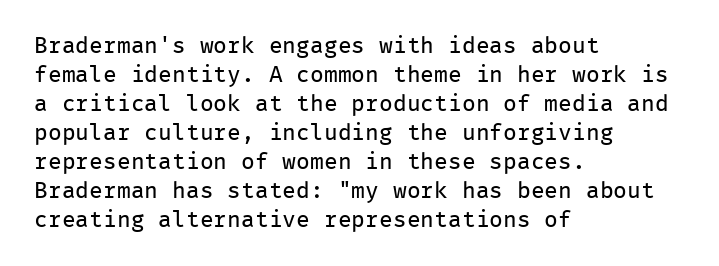
{"italic": "no", "bold": "no", "underline": "no", "align": "left", "line_spacing": "normal", "line_spacing_ratio": 1.26, "letter_spacing": "normal", "letter_spacing_em": 0.0, "glyph_px": 23}
